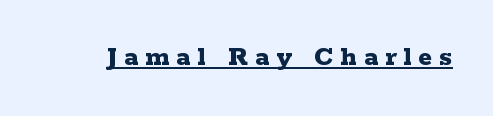
Think of a printed novel: that variable character pitch is what you see here. Beneath each row of characters lies a ruled line. These lines carry a lot of weight — the face is fully bold. The face used here is seriffed, in the tradition of book romans.
